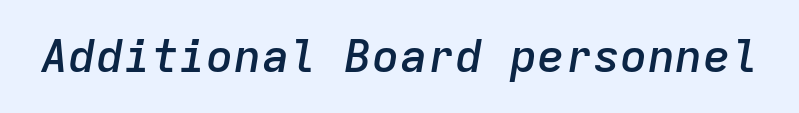
The text carries the slant typical of an italic or oblique font. Think of a typewriter: that constant character pitch is what you see here. The horizontal fit of the characters is conventional and even. The glyphs have the mass of a demibold cut, below bold. Descenders hang freely into open space.
